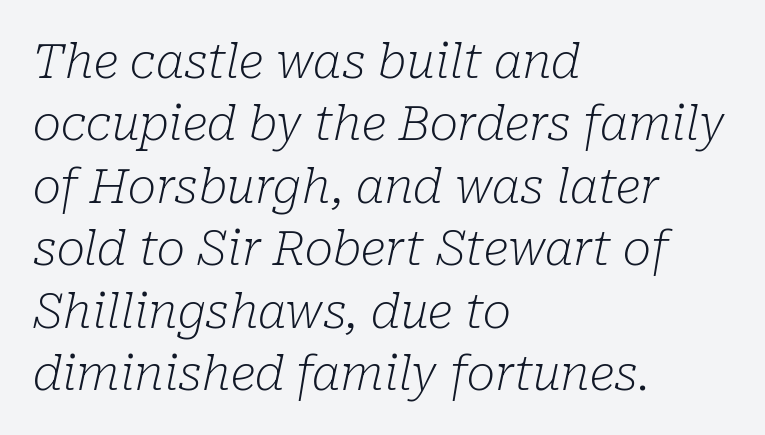
{"serif": "yes", "italic": "yes", "lean": "right", "slant_degrees": 10, "bold": "no", "weight": "light", "width": "normal", "stroke_contrast": "low", "x_height": "medium", "monospaced": "no", "underline": "no", "align": "left", "line_spacing": "normal", "line_spacing_ratio": 1.3, "letter_spacing": "normal", "letter_spacing_em": 0.0, "glyph_px": 48}
